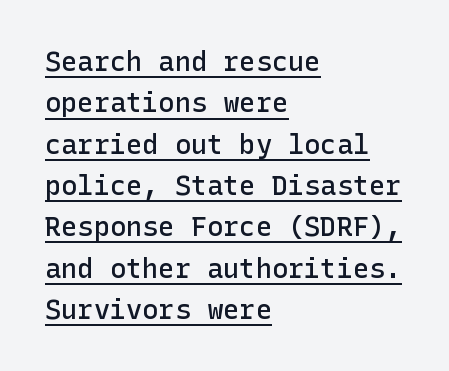
Q: Is the text bold? A: Semi-bold.
Q: Is the text italic (slanted)? A: No, it is upright.
Q: Is the text underlined? A: Yes.
Q: How is the paragraph aligned? A: Left-aligned.
Q: Is the spacing between letters normal or unusually wide? A: Normal.
Q: Is the spacing between lines tight, normal or loose? A: Normal.
